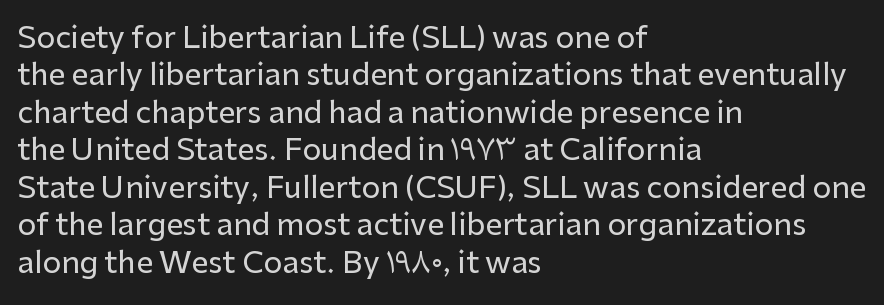
The image shows 30 px sans-serif type, upright; set left-aligned, normal line spacing (1.25x), normal letter spacing, not underlined; low stroke contrast and a medium x-height.
